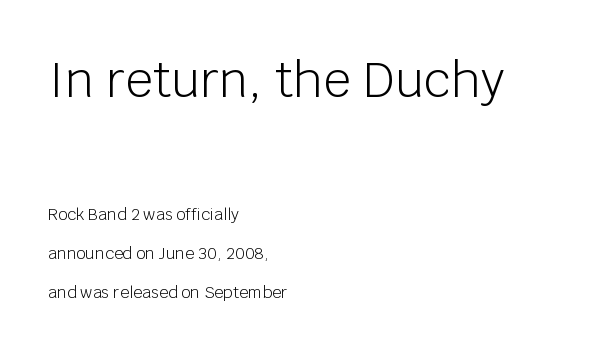
Underline: absent. Ordinary non-slanted type is in use. Think of a printed novel: that variable character pitch is what you see here. A classic flush-left, rag-right setting is used for this passage. Nothing sits at the stroke ends, so this counts as sans-serif. The composition opens big and finishes small.
